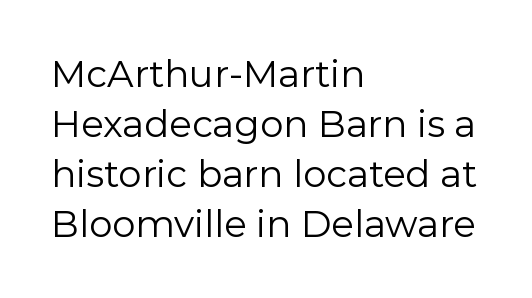
{"serif": "no", "italic": "no", "bold": "no", "weight": "regular", "width": "normal", "x_height": "medium", "monospaced": "no", "underline": "no", "align": "left", "line_spacing": "normal", "line_spacing_ratio": 1.35, "letter_spacing": "normal", "letter_spacing_em": 0.0, "glyph_px": 37}
